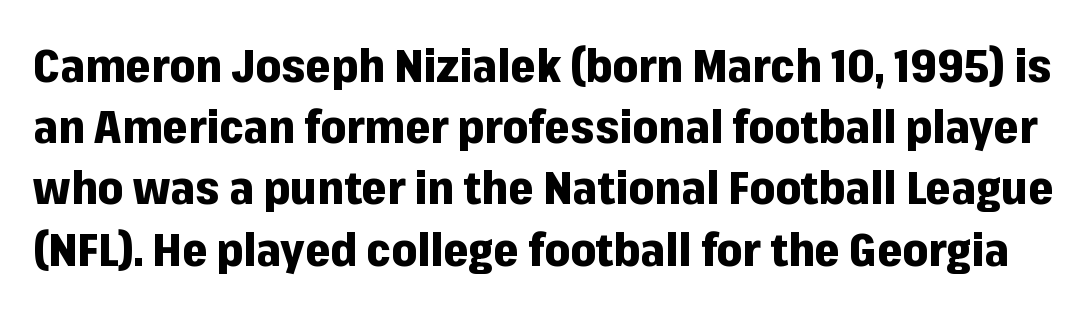
Italic? Not at all — the glyphs are vertical. The passage shown has conventional tracking throughout. These lines are rendered in a variable-pitch font. Classification — sans serif. Anything drawn beneath the words? Only blank space. I'd describe the lettering as bold — thick and assertive.
